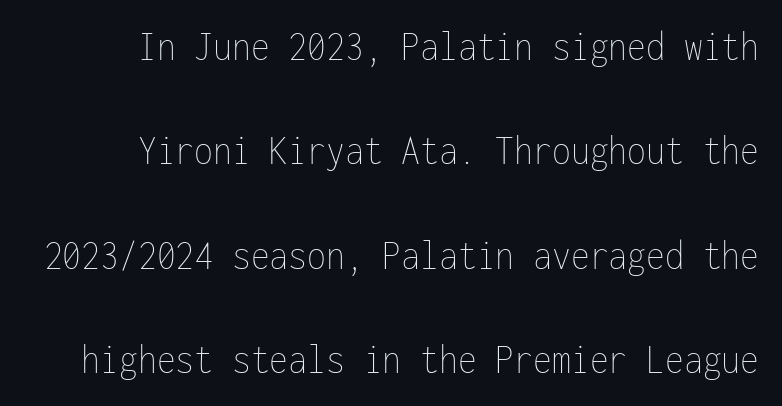
Q: Is the text bold? A: No.
Q: Is the text italic (slanted)? A: No, it is upright.
Q: Is the text underlined? A: No.
Q: How is the paragraph aligned? A: Right-aligned.
Q: Is the spacing between letters normal or unusually wide? A: Normal.
Q: Is the spacing between lines tight, normal or loose? A: Loose.
Q: Width (condensed, normal, or wide)? A: Condensed.
Q: Stroke contrast? A: Low.
Q: x-height? A: Medium.
Q: Monospaced? A: Yes.
